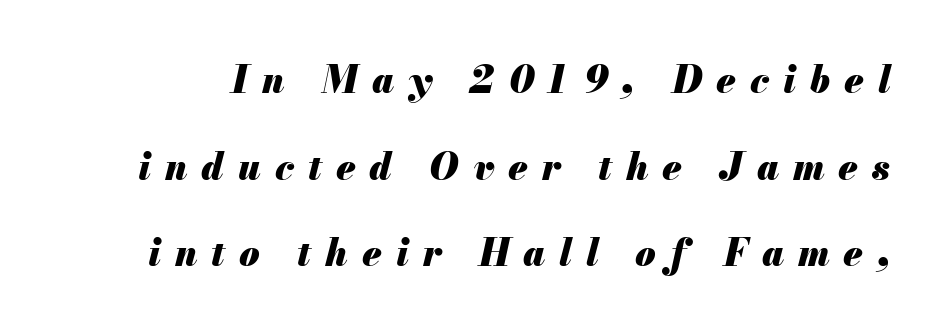
Q: Is the text bold? A: Yes.
Q: Is the text italic (slanted)? A: Yes, it leans right by about 13 degrees.
Q: Is the text underlined? A: No.
Q: Is the spacing between letters normal or unusually wide? A: Unusually wide.
Q: Is the spacing between lines tight, normal or loose? A: Loose.
Q: Width (condensed, normal, or wide)? A: Normal.
Q: Stroke contrast? A: Medium.
Q: x-height? A: Small.
Q: Monospaced? A: No.
